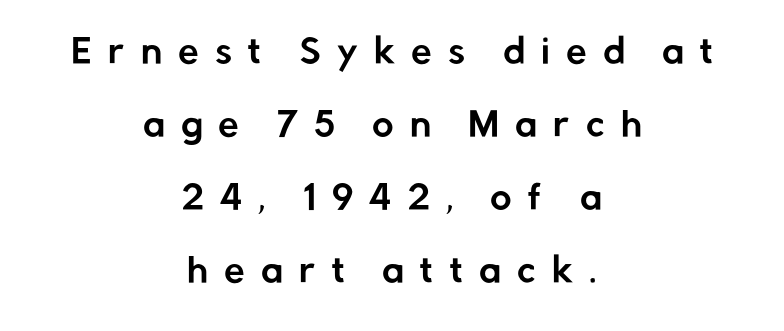
The image shows 33 px sans-serif type, upright; set centered, loose line spacing (2.21x), unusually wide letter spacing (+0.49 em), not underlined; low stroke contrast and a medium x-height.
